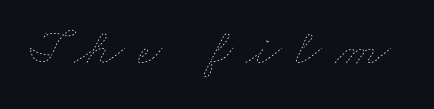
Heaviness? Minimal to ordinary, like unemphasized prose. Tracking here is generous; glyphs stand well apart from one another. Varying glyph widths throughout — classic text-font behaviour. Has an underline been added? It has not.
